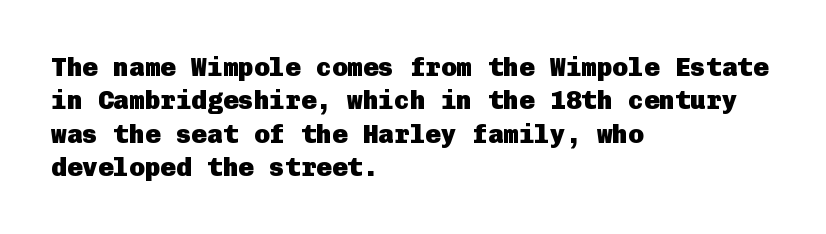
The image shows 26 px bold type, upright; set left-aligned, normal line spacing (1.28x), normal letter spacing, not underlined.
